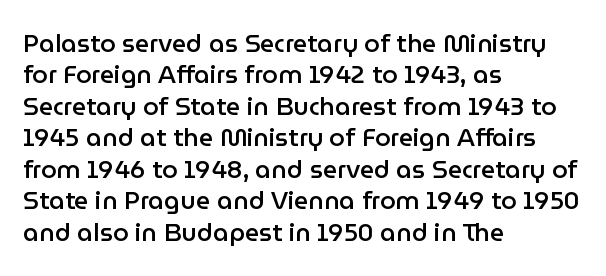
{"italic": "no", "bold": "semi", "underline": "no", "align": "left", "line_spacing": "normal", "line_spacing_ratio": 1.26, "letter_spacing": "normal", "letter_spacing_em": 0.0, "glyph_px": 25}
